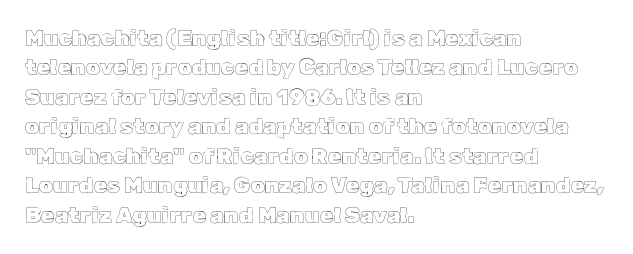
Q: Is the text italic (slanted)? A: No, it is upright.
Q: Is the text underlined? A: No.
Q: How is the paragraph aligned? A: Left-aligned.
Q: Is the spacing between letters normal or unusually wide? A: Normal.
Q: Is the spacing between lines tight, normal or loose? A: Normal.
